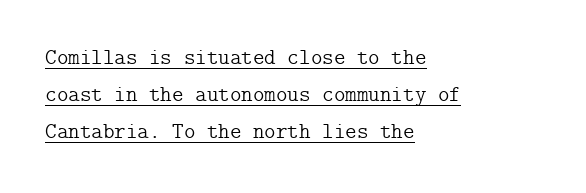
The image shows 22 px text type, upright; set left-aligned, normal line spacing (1.69x), normal letter spacing, underlined.
